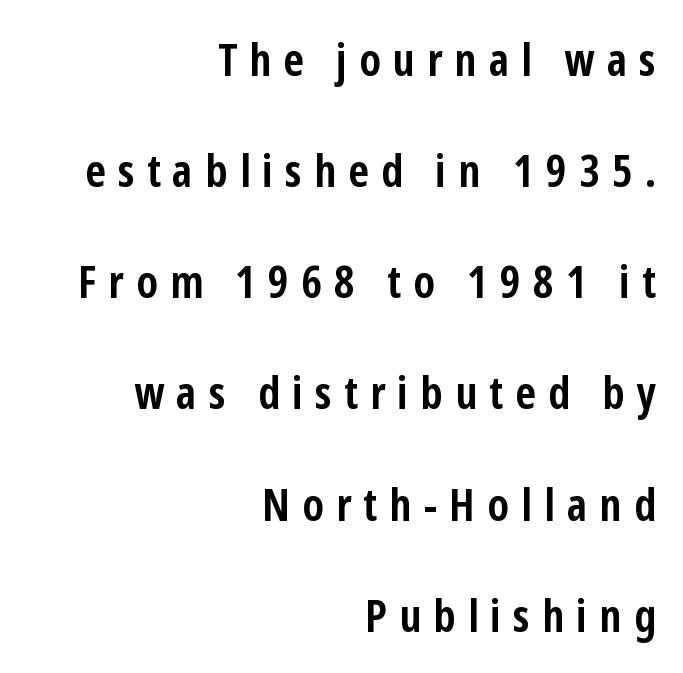
Q: Is the text bold? A: Yes.
Q: Is the text italic (slanted)? A: No, it is upright.
Q: Is the typeface a serif or a sans-serif typeface? A: Sans-serif.
Q: Is the text underlined? A: No.
Q: How is the paragraph aligned? A: Right-aligned.
Q: Is the spacing between letters normal or unusually wide? A: Unusually wide.
Q: Is the spacing between lines tight, normal or loose? A: Loose.
Q: Width (condensed, normal, or wide)? A: Condensed.
Q: Stroke contrast? A: Low.
Q: x-height? A: Medium.
Q: Monospaced? A: No.
